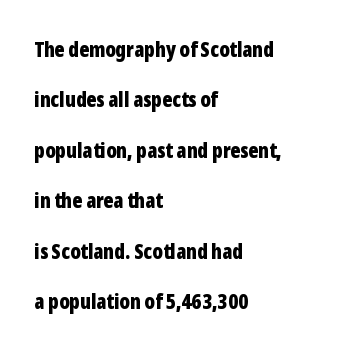
Honestly, the letter spacing is just normal — you wouldn't notice it. The lines in this sample share a left origin and differ only in where they stop. Unlike italic type, these characters show no tilt at all. Check under the words: just untouched page. Thick stems and heavy bowls — unmistakably bold.
